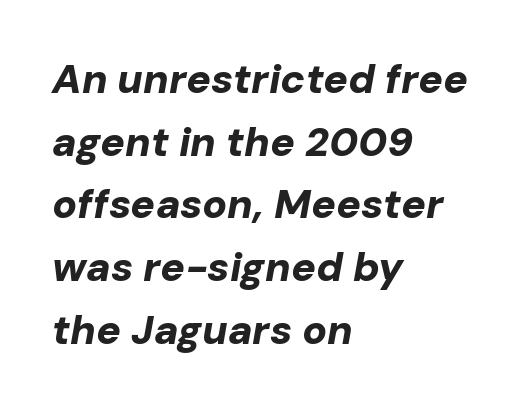
Q: Is the text bold? A: Yes.
Q: Is the text italic (slanted)? A: Yes, it leans right by about 10 degrees.
Q: Is the text underlined? A: No.
Q: How is the paragraph aligned? A: Left-aligned.
Q: Is the spacing between letters normal or unusually wide? A: Normal.
Q: Is the spacing between lines tight, normal or loose? A: Normal.
Q: Width (condensed, normal, or wide)? A: Normal.
Q: Stroke contrast? A: Low.
Q: x-height? A: Medium.
Q: Monospaced? A: No.
